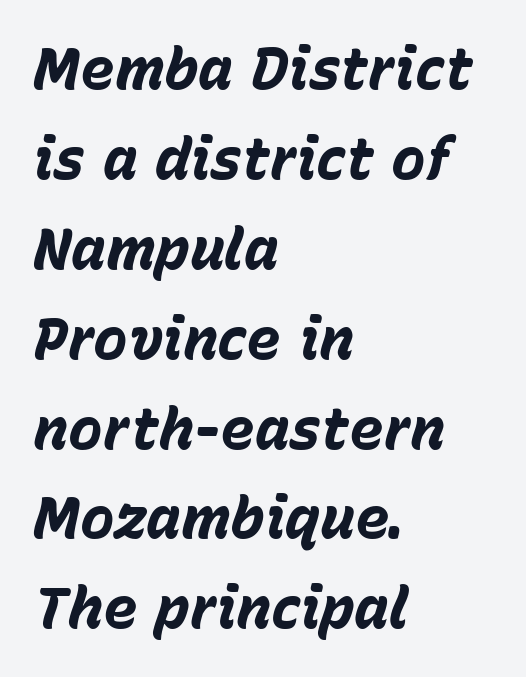
{"italic": "yes", "lean": "right", "slant_degrees": 15, "bold": "yes", "weight": "bold", "width": "normal", "stroke_contrast": "low", "x_height": "medium", "monospaced": "no", "underline": "no", "align": "left", "line_spacing": "normal", "line_spacing_ratio": 1.55, "letter_spacing": "normal", "letter_spacing_em": 0.0, "glyph_px": 58}
